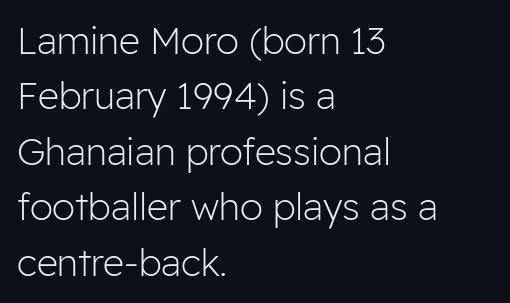
{"serif": "no", "italic": "no", "bold": "no", "weight": "light", "width": "normal", "stroke_contrast": "low", "x_height": "medium", "monospaced": "no", "underline": "no", "align": "left", "line_spacing": "normal", "line_spacing_ratio": 1.5, "letter_spacing": "normal", "letter_spacing_em": 0.0, "glyph_px": 37}
